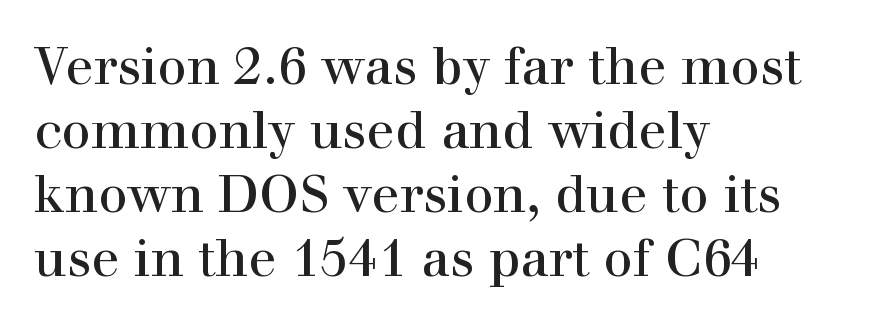
{"serif": "yes", "italic": "no", "width": "normal", "x_height": "medium", "monospaced": "no", "underline": "no", "align": "left", "line_spacing_ratio": 1.23, "letter_spacing": "normal", "letter_spacing_em": 0.0, "glyph_px": 52}
